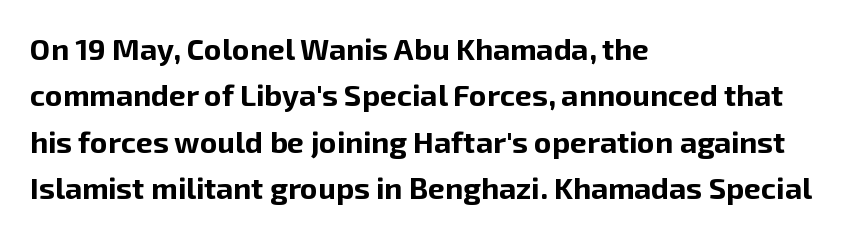
{"serif": "no", "italic": "no", "bold": "yes", "weight": "bold", "width": "normal", "stroke_contrast": "low", "x_height": "medium", "monospaced": "no", "underline": "no", "align": "left", "line_spacing": "normal", "line_spacing_ratio": 1.55, "letter_spacing": "normal", "letter_spacing_em": 0.0, "glyph_px": 30}
